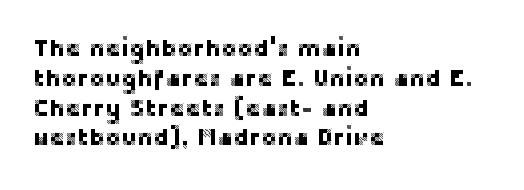
Q: Is the text italic (slanted)? A: No, it is upright.
Q: Is the text underlined? A: No.
Q: How is the paragraph aligned? A: Left-aligned.
Q: Is the spacing between letters normal or unusually wide? A: Normal.
